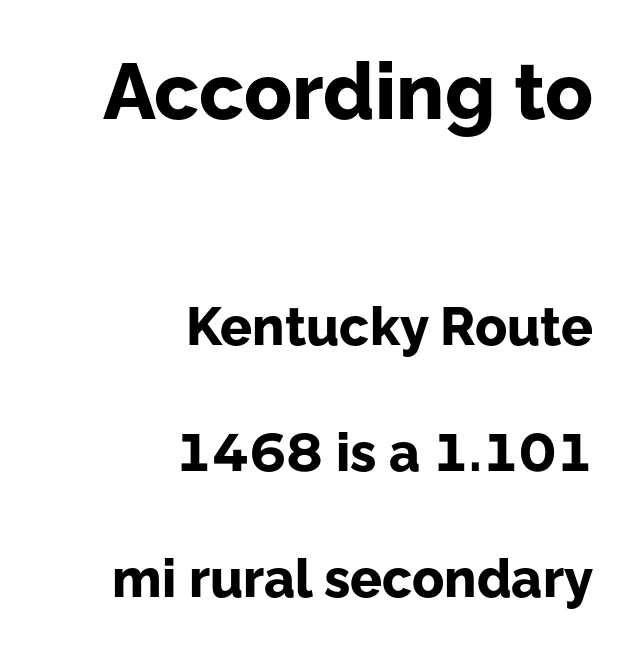
Note the varied advance widths — an 'i' is clearly narrower than an 'm'. The font's upright variant was chosen for this text. The more generous point size was reserved for the upper chunk. Every row of glyphs terminates at an identical x-position on the right. Observe the ordinary spacing: letters are neighbours, not strangers.
